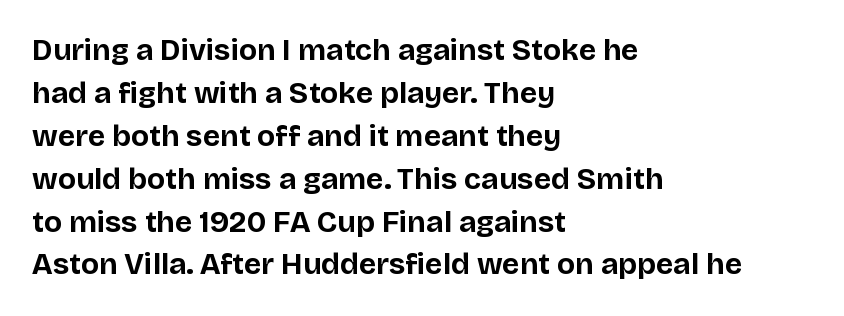
The image shows 30 px bold sans-serif type, upright; set left-aligned, normal line spacing (1.43x), normal letter spacing, not underlined; low stroke contrast and a large x-height.
